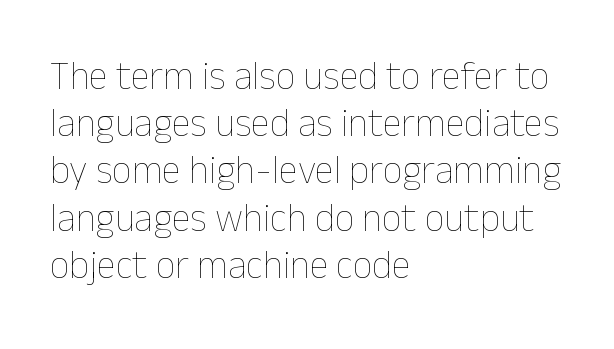
Every stem runs plumb, perpendicular to the baseline. Each letter keeps its own natural width here, so spacing adapts to shape. Type without underlining. Stems and bowls with no extra thickness — not bold. How are the letters spaced? Ordinarily, with no added tracking.
